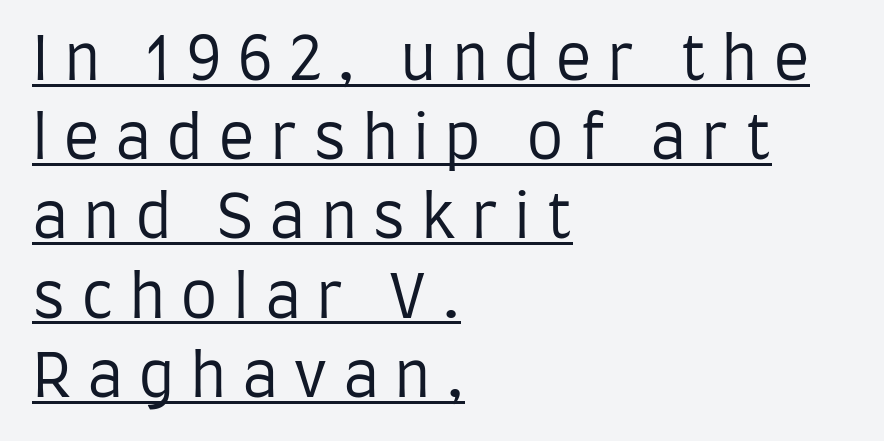
{"serif": "no", "italic": "no", "bold": "no", "weight": "regular", "width": "condensed", "stroke_contrast": "low", "x_height": "large", "monospaced": "no", "underline": "yes", "align": "left", "line_spacing": "normal", "line_spacing_ratio": 1.32, "letter_spacing": "wide", "letter_spacing_em": 0.25, "glyph_px": 60}
